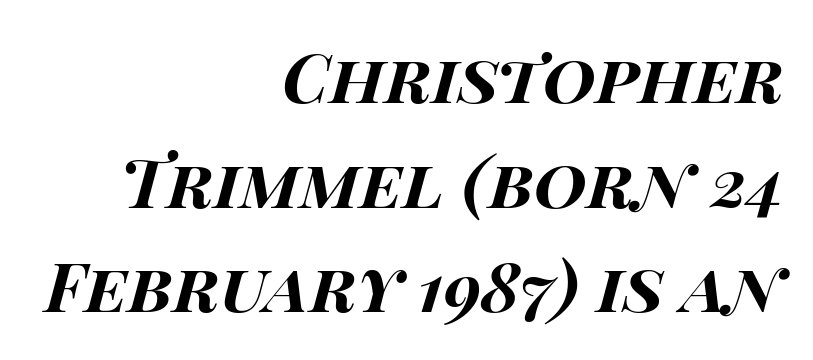
{"italic": "yes", "lean": "right", "slant_degrees": 15, "bold": "yes", "weight": "bold", "width": "wide", "stroke_contrast": "high", "x_height": "large", "monospaced": "no", "underline": "no", "align": "right", "line_spacing": "normal", "line_spacing_ratio": 1.54, "letter_spacing": "normal", "letter_spacing_em": 0.0, "glyph_px": 68}
